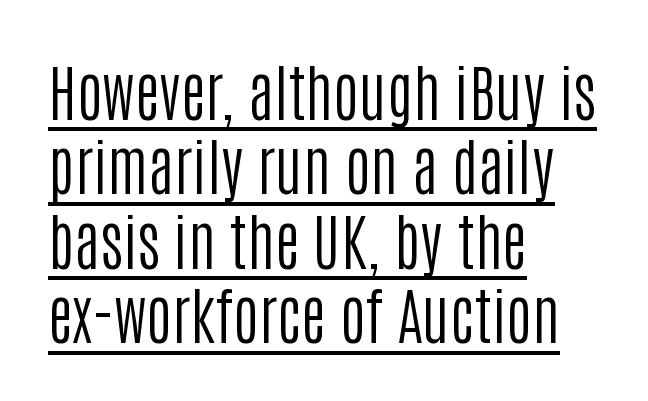
{"serif": "no", "italic": "no", "bold": "no", "weight": "regular", "width": "condensed", "stroke_contrast": "low", "x_height": "large", "monospaced": "no", "underline": "yes", "align": "left", "line_spacing_ratio": 1.2, "letter_spacing": "normal", "letter_spacing_em": 0.0, "glyph_px": 62}
